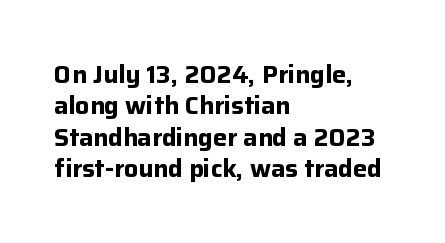
Horizontal alignment here is leftward, the default for most running prose. These lines were composed using upright roman letters. Quick note: underline off. Words appear dense and cohesive because spacing is normal. Honestly, the row spacing looks completely unremarkable. Heft: maximum for text — a bold.
